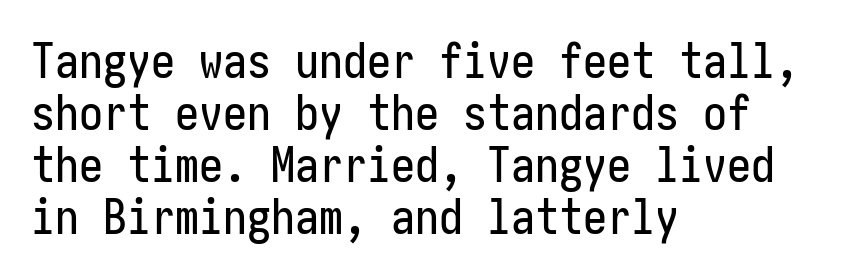
Q: Is the text italic (slanted)? A: No, it is upright.
Q: Is the typeface a serif or a sans-serif typeface? A: Sans-serif.
Q: Is the text underlined? A: No.
Q: How is the paragraph aligned? A: Left-aligned.
Q: Is the spacing between letters normal or unusually wide? A: Normal.
Q: Is the spacing between lines tight, normal or loose? A: Tight.
Q: Width (condensed, normal, or wide)? A: Condensed.
Q: Stroke contrast? A: Low.
Q: x-height? A: Medium.
